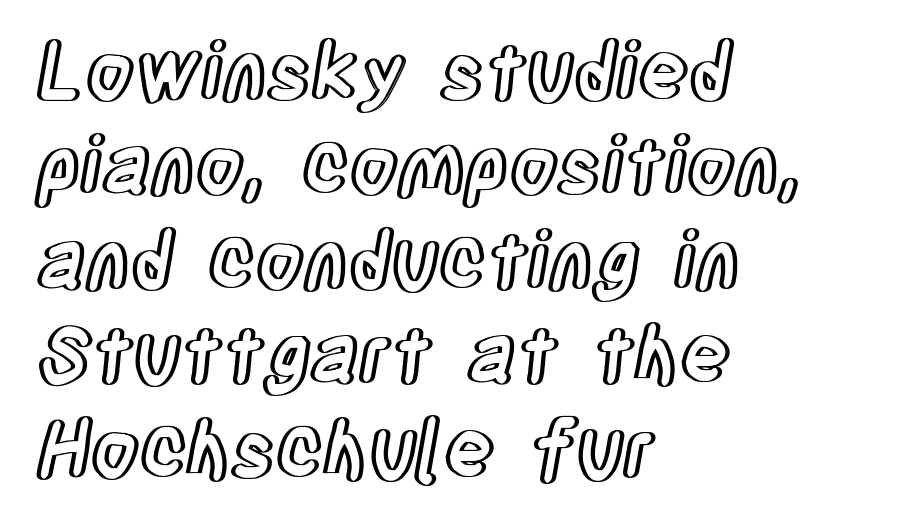
{"width": "condensed", "x_height": "large", "monospaced": "no", "underline": "no", "align": "left", "line_spacing_ratio": 1.21, "letter_spacing": "normal", "letter_spacing_em": 0.0, "glyph_px": 78}
